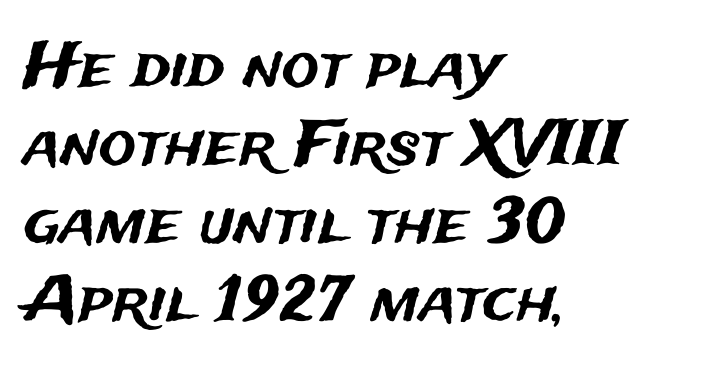
{"serif": "no", "width": "normal", "stroke_contrast": "medium", "x_height": "medium", "monospaced": "no", "underline": "no", "align": "left", "line_spacing": "normal", "line_spacing_ratio": 1.26, "letter_spacing": "normal", "letter_spacing_em": 0.0, "glyph_px": 62}
